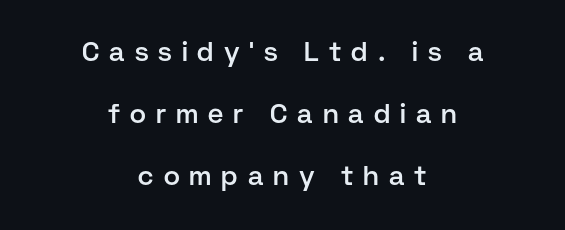
{"italic": "no", "bold": "semi", "underline": "no", "align": "center", "line_spacing": "loose", "line_spacing_ratio": 2.29, "letter_spacing": "wide", "letter_spacing_em": 0.37, "glyph_px": 27}
